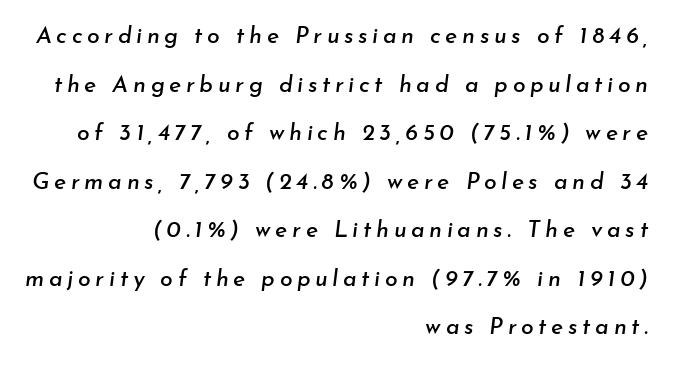
Widely set lines give the paragraph a tall, airy silhouette. The glyphs look as if they've been sheared to an angle. The paragraph has a hard right edge and a soft left edge. The words here are not underlined. Short note: letters widely spaced.
